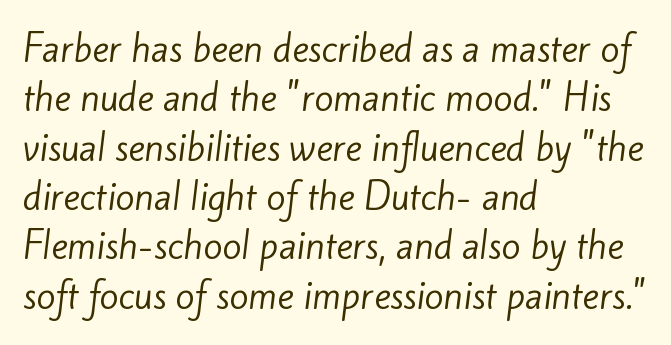
The image shows 35 px regular-weight sans-serif type; set left-aligned, normal line spacing (1.41x), normal letter spacing, not underlined; low stroke contrast and a small x-height.
